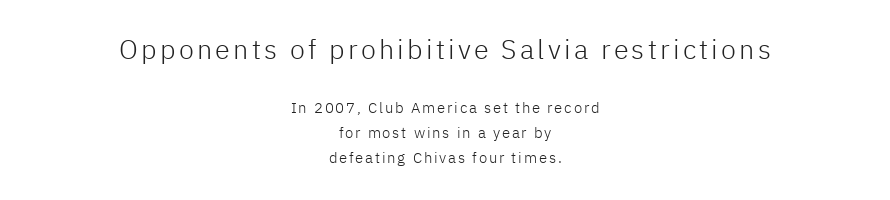
The image shows 27 px text type, upright; set centered, normal line spacing (1.65x), not underlined; the first (top) block is 1.8x larger.
